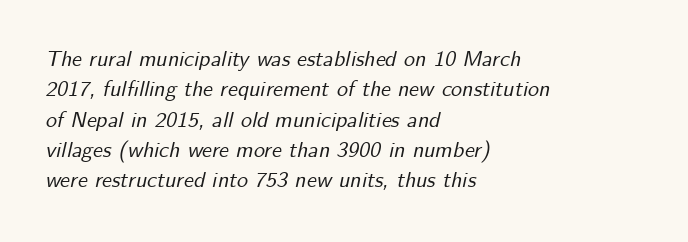
{"italic": "yes", "lean": "right", "slant_degrees": 12, "underline": "no", "align": "left", "line_spacing": "normal", "line_spacing_ratio": 1.38, "letter_spacing": "normal", "letter_spacing_em": 0.0, "glyph_px": 22}
